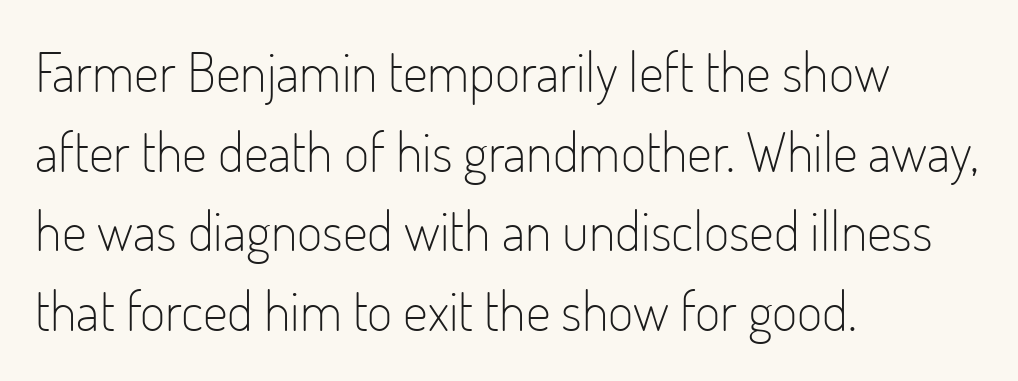
{"serif": "no", "italic": "no", "bold": "no", "weight": "light", "width": "condensed", "stroke_contrast": "low", "x_height": "small", "monospaced": "no", "underline": "no", "align": "left", "line_spacing": "normal", "line_spacing_ratio": 1.45, "letter_spacing": "normal", "letter_spacing_em": 0.0, "glyph_px": 55}
